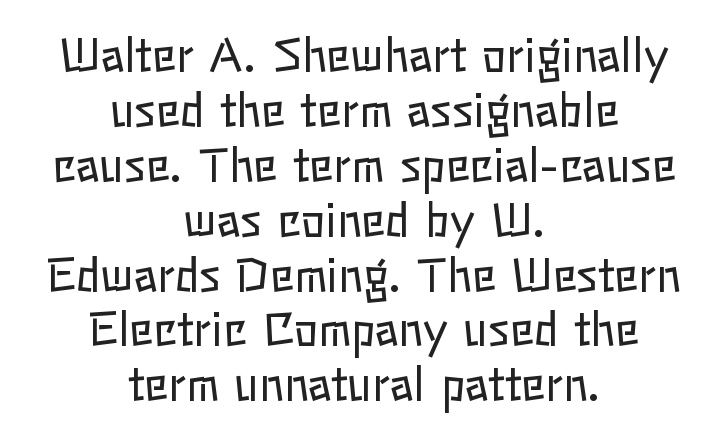
{"italic": "no", "bold": "no", "weight": "regular", "width": "normal", "stroke_contrast": "low", "x_height": "medium", "monospaced": "no", "underline": "no", "align": "center", "line_spacing_ratio": 1.22, "letter_spacing": "normal", "letter_spacing_em": 0.0, "glyph_px": 45}
